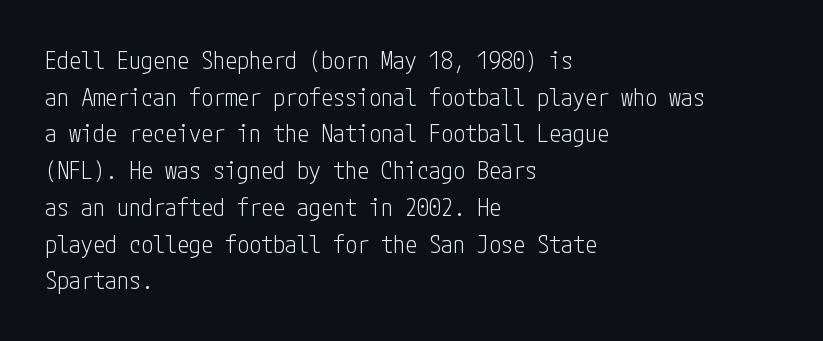
Standard letterfit; no display-style spreading of the glyphs. No chunkiness to these letters — they're not bold. This is roman type, the default non-slanted kind. Does the copy run flush right? No — it runs flush left.
